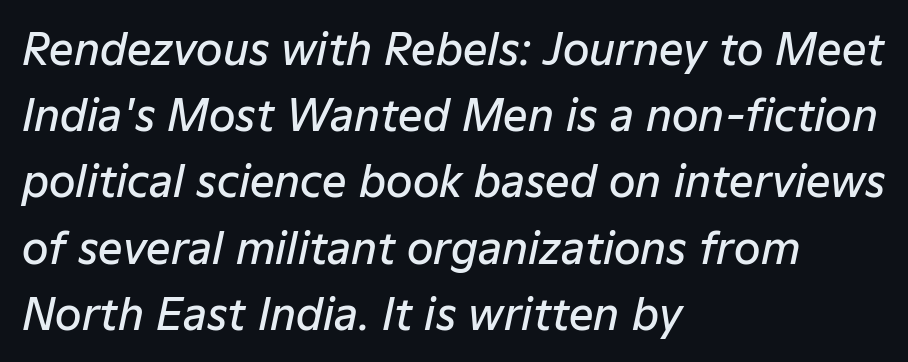
Q: Is the text bold? A: Semi-bold.
Q: Is the text italic (slanted)? A: Yes, it leans right by about 12 degrees.
Q: Is the text underlined? A: No.
Q: How is the paragraph aligned? A: Left-aligned.
Q: Is the spacing between letters normal or unusually wide? A: Normal.
Q: Is the spacing between lines tight, normal or loose? A: Normal.
Q: Width (condensed, normal, or wide)? A: Normal.
Q: Stroke contrast? A: Low.
Q: x-height? A: Medium.
Q: Monospaced? A: No.
